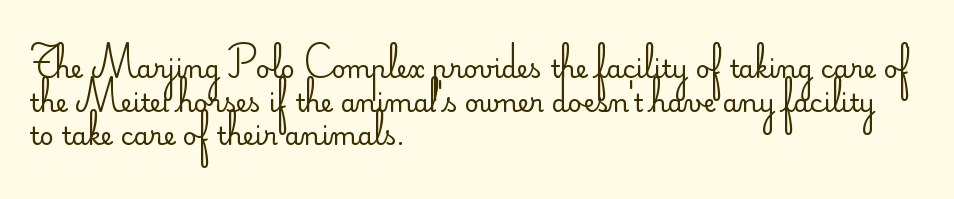
Honestly, there is no underline to notice here at all. When letters stand straight like this, we call the style roman or upright. The passage shown stacks its lines at a standard gap. Horizontal alignment here is leftward, the default for most running prose. Ink coverage per letter is moderate at most.
